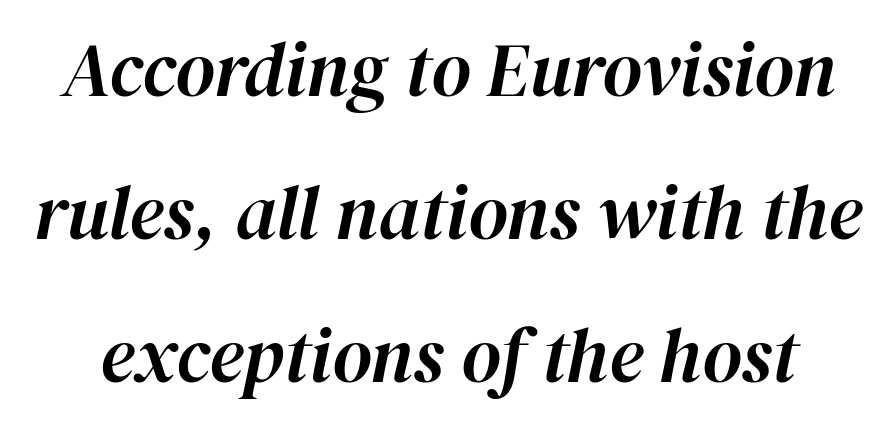
The image shows 76 px text type, italic (leaning right); set line spacing 1.88x, normal letter spacing, not underlined; high stroke contrast and a medium x-height.
